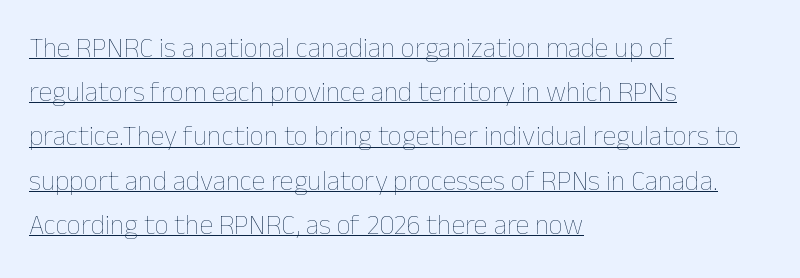
Q: Is the text bold? A: No.
Q: Is the text italic (slanted)? A: No, it is upright.
Q: Is the text underlined? A: Yes.
Q: How is the paragraph aligned? A: Left-aligned.
Q: Is the spacing between letters normal or unusually wide? A: Normal.
Q: Is the spacing between lines tight, normal or loose? A: Normal.
Q: Width (condensed, normal, or wide)? A: Normal.
Q: Stroke contrast? A: Low.
Q: x-height? A: Medium.
Q: Monospaced? A: No.
